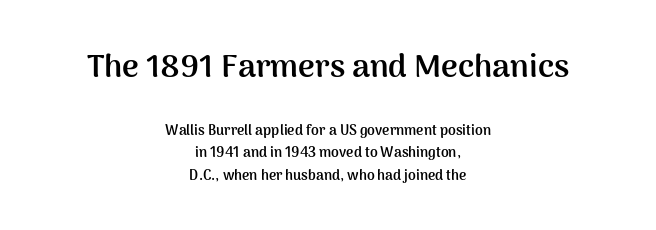
Q: Is the text bold? A: Yes.
Q: Is the text italic (slanted)? A: No, it is upright.
Q: Is the typeface a serif or a sans-serif typeface? A: Sans-serif.
Q: Is the text underlined? A: No.
Q: How is the paragraph aligned? A: Centered.
Q: Is the spacing between letters normal or unusually wide? A: Normal.
Q: Is the spacing between lines tight, normal or loose? A: Normal.
Q: Which block of text is set in a larger size, the first (top) or the second (bottom)? A: The first (top) one.
Q: Width (condensed, normal, or wide)? A: Normal.
Q: Stroke contrast? A: Medium.
Q: x-height? A: Medium.
Q: Monospaced? A: No.
